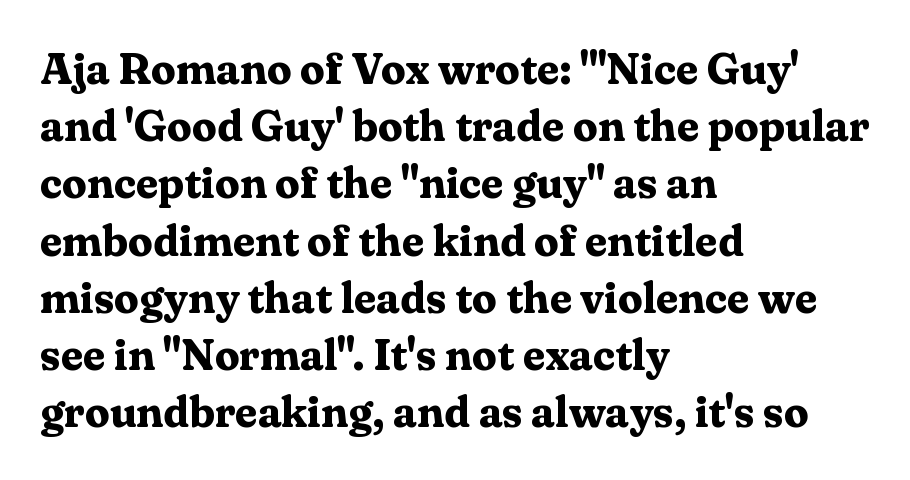
Unlike italic type, these characters show no tilt at all. Does the type have serifs? Yes, each stem ends in a small foot. Notice how thick the strokes are: this is what a full bold looks like. Descenders hang freely into open space. Words appear dense and cohesive because spacing is normal.
